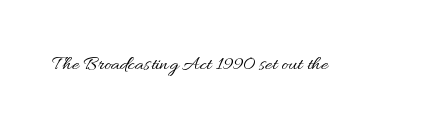
Q: Is the text bold? A: No.
Q: Is the text italic (slanted)? A: Yes.
Q: Is the text underlined? A: No.
Q: Is the spacing between letters normal or unusually wide? A: Normal.
